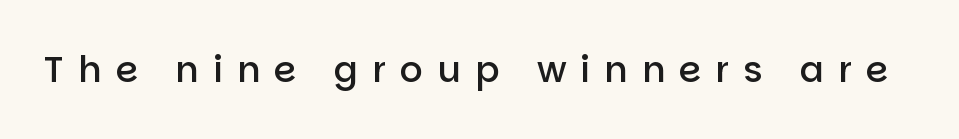
{"serif": "no", "italic": "no", "bold": "semi", "weight": "semibold", "width": "normal", "stroke_contrast": "low", "x_height": "large", "monospaced": "no", "underline": "no", "letter_spacing": "wide", "letter_spacing_em": 0.39, "glyph_px": 36}
